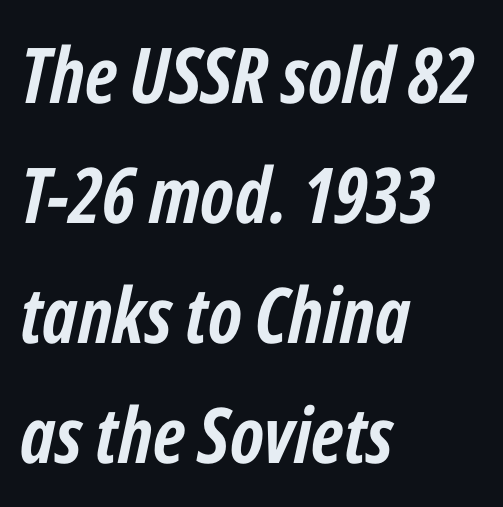
Q: Is the text bold? A: Yes.
Q: Is the text italic (slanted)? A: Yes, it leans right by about 12 degrees.
Q: Is the text underlined? A: No.
Q: How is the paragraph aligned? A: Left-aligned.
Q: Is the spacing between letters normal or unusually wide? A: Normal.
Q: Is the spacing between lines tight, normal or loose? A: Normal.
Q: Width (condensed, normal, or wide)? A: Condensed.
Q: Stroke contrast? A: Low.
Q: x-height? A: Medium.
Q: Monospaced? A: No.
